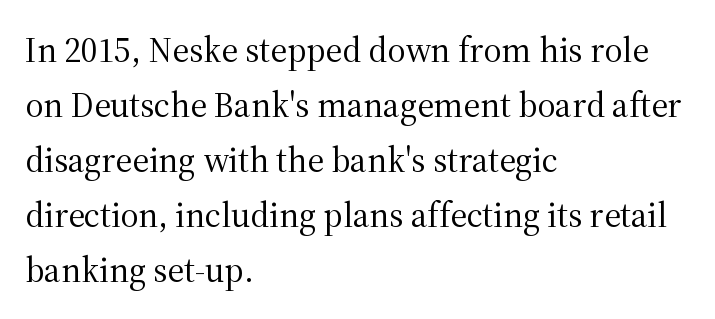
Q: Is the text bold? A: No.
Q: Is the text italic (slanted)? A: No, it is upright.
Q: Is the typeface a serif or a sans-serif typeface? A: Serif.
Q: Is the text underlined? A: No.
Q: How is the paragraph aligned? A: Left-aligned.
Q: Is the spacing between letters normal or unusually wide? A: Normal.
Q: Is the spacing between lines tight, normal or loose? A: Normal.
Q: Width (condensed, normal, or wide)? A: Normal.
Q: Stroke contrast? A: Medium.
Q: x-height? A: Medium.
Q: Monospaced? A: No.
